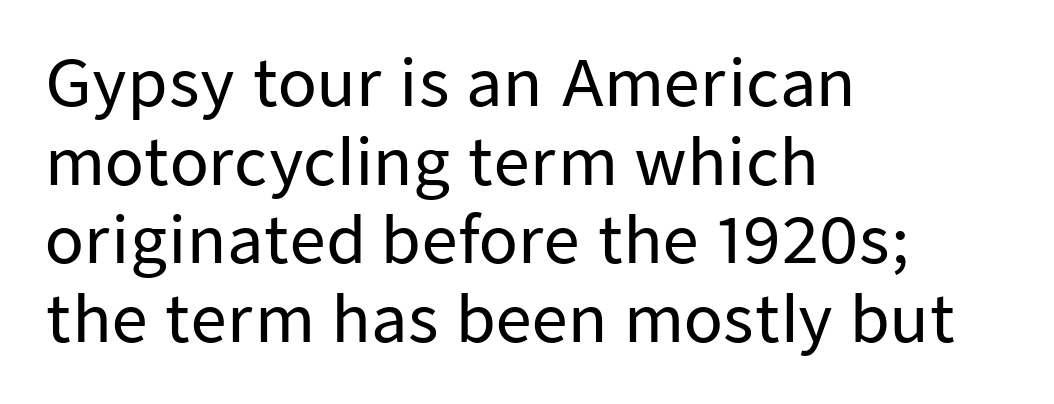
Q: Is the text italic (slanted)? A: No, it is upright.
Q: Is the typeface a serif or a sans-serif typeface? A: Sans-serif.
Q: Is the text underlined? A: No.
Q: How is the paragraph aligned? A: Left-aligned.
Q: Is the spacing between letters normal or unusually wide? A: Normal.
Q: Is the spacing between lines tight, normal or loose? A: Normal.
Q: Width (condensed, normal, or wide)? A: Normal.
Q: Stroke contrast? A: Low.
Q: x-height? A: Medium.
Q: Monospaced? A: No.
